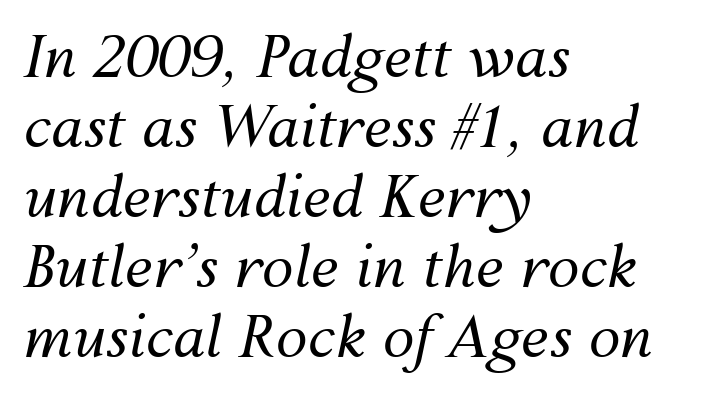
{"italic": "yes", "lean": "right", "slant_degrees": 12, "bold": "no", "weight": "regular", "width": "normal", "stroke_contrast": "medium", "x_height": "medium", "monospaced": "no", "underline": "no", "align": "left", "line_spacing_ratio": 1.23, "letter_spacing": "normal", "letter_spacing_em": 0.0, "glyph_px": 57}
